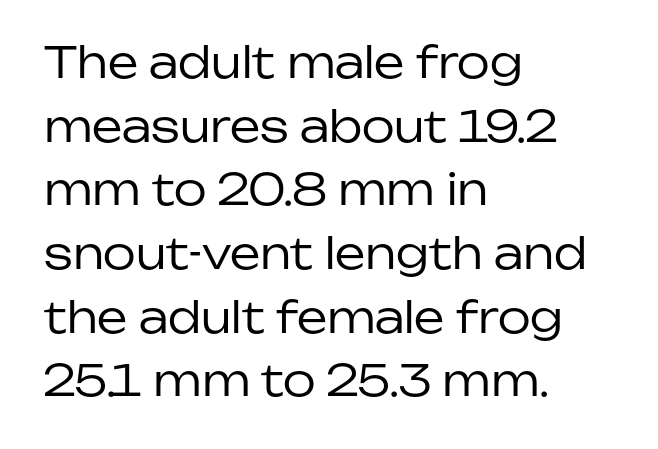
Typographically, this falls in the sans-serif category. This block has exactly the height ordinary leading produces. Posture: straight, roman, zero tilt. Visually the block forms a straight wall on the left and a jagged coastline on the right. Counters stay open thanks to moderate or lighter strokes.
